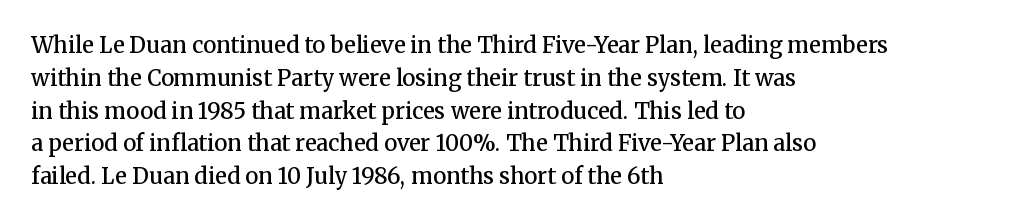
This sample is left-justified, so line endings fall wherever the words run out. Has an underline been added? It has not. The glyphs have the mass of a demibold cut, below bold. Nothing unusual about the tracking: characters are spaced as the font intends.
